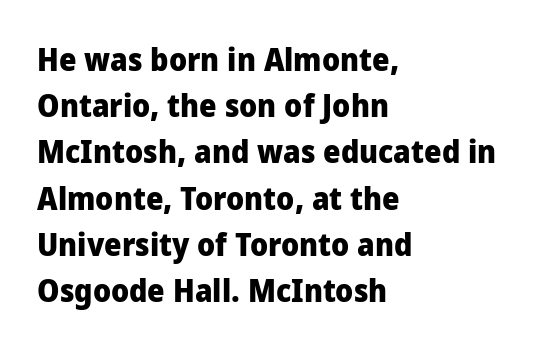
Q: Is the text bold? A: Yes.
Q: Is the text italic (slanted)? A: No, it is upright.
Q: Is the typeface a serif or a sans-serif typeface? A: Sans-serif.
Q: Is the text underlined? A: No.
Q: How is the paragraph aligned? A: Left-aligned.
Q: Is the spacing between letters normal or unusually wide? A: Normal.
Q: Is the spacing between lines tight, normal or loose? A: Normal.
Q: Width (condensed, normal, or wide)? A: Normal.
Q: Stroke contrast? A: Low.
Q: x-height? A: Medium.
Q: Monospaced? A: No.
